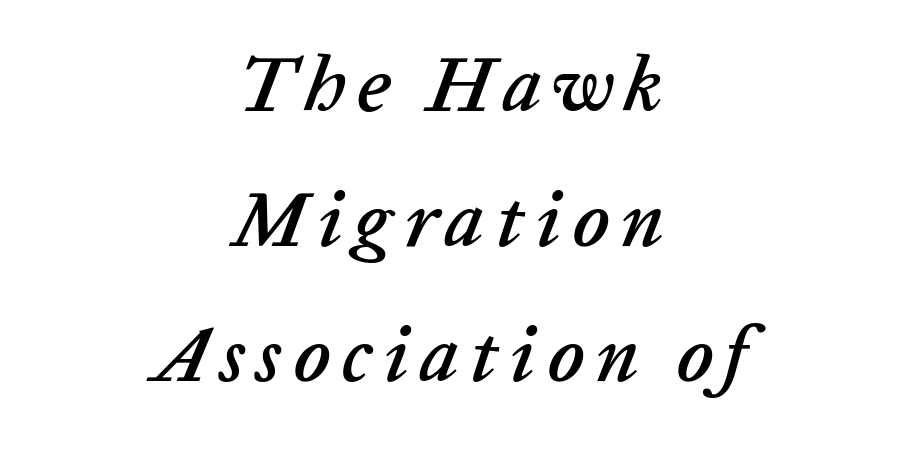
The image shows 78 px text type, italic (leaning right); set centered, line spacing 1.73x, not underlined; low stroke contrast and a medium x-height.
